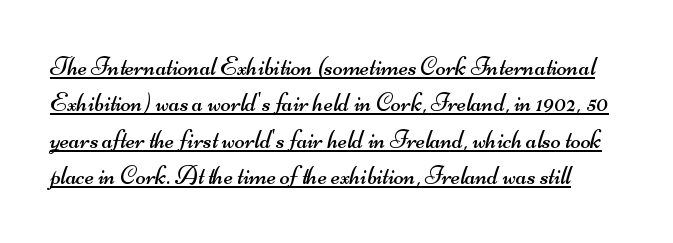
{"bold": "no", "underline": "yes", "line_spacing": "normal", "line_spacing_ratio": 1.4, "letter_spacing": "normal", "letter_spacing_em": 0.0, "glyph_px": 26}
